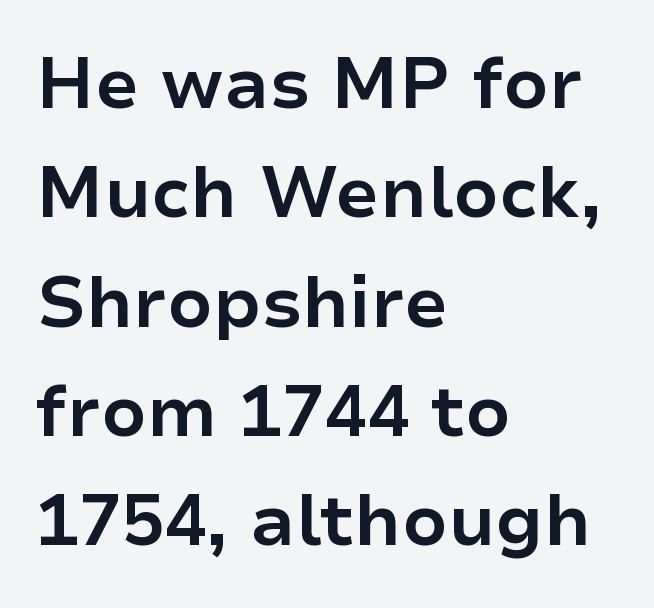
{"serif": "no", "italic": "no", "bold": "yes", "weight": "bold", "width": "normal", "stroke_contrast": "low", "x_height": "medium", "monospaced": "no", "underline": "no", "align": "left", "line_spacing": "normal", "line_spacing_ratio": 1.54, "letter_spacing": "normal", "letter_spacing_em": 0.0, "glyph_px": 71}
